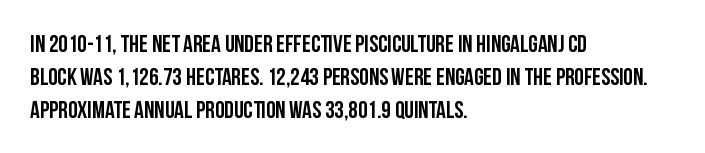
The type sits square on the baseline with zero lean. Students, observe: this is what conventionally led text looks like. Notice how the passage keeps a crisp vertical edge on the left only. Lines of text with bare space underneath.
